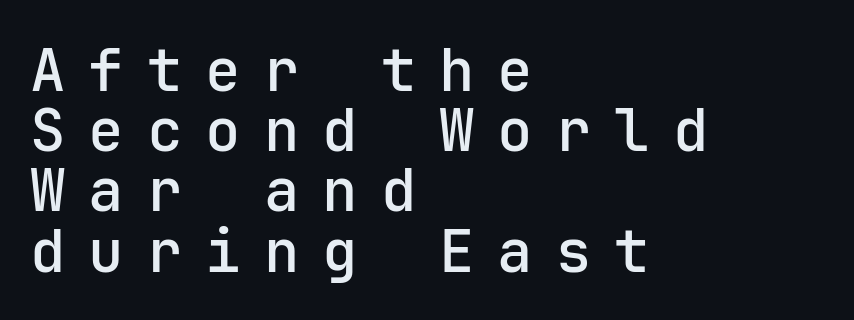
{"serif": "no", "italic": "no", "width": "normal", "stroke_contrast": "low", "x_height": "medium", "monospaced": "yes", "underline": "no", "align": "left", "line_spacing": "tight", "line_spacing_ratio": 1.02, "letter_spacing": "wide", "letter_spacing_em": 0.39, "glyph_px": 59}
